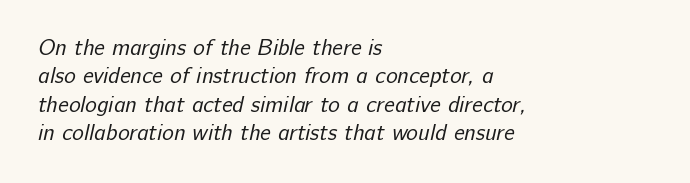
Q: Is the text bold? A: No.
Q: Is the text underlined? A: No.
Q: How is the paragraph aligned? A: Left-aligned.
Q: Is the spacing between letters normal or unusually wide? A: Normal.
Q: Is the spacing between lines tight, normal or loose? A: Normal.
